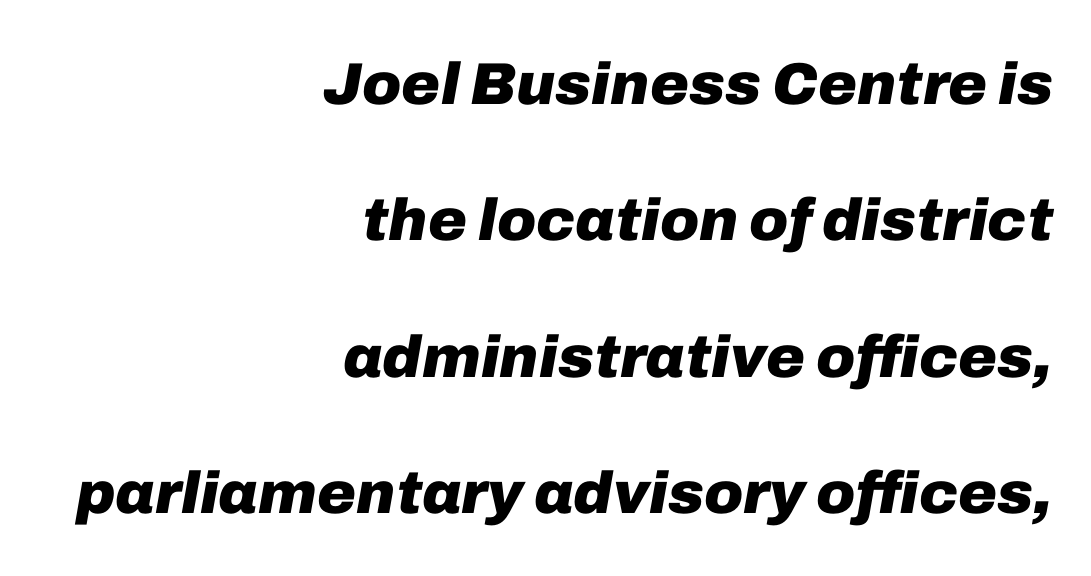
{"italic": "yes", "lean": "right", "slant_degrees": 10, "bold": "yes", "weight": "heavy", "width": "normal", "stroke_contrast": "low", "x_height": "medium", "monospaced": "no", "underline": "no", "align": "right", "line_spacing": "loose", "line_spacing_ratio": 2.31, "letter_spacing": "normal", "letter_spacing_em": 0.0, "glyph_px": 59}
